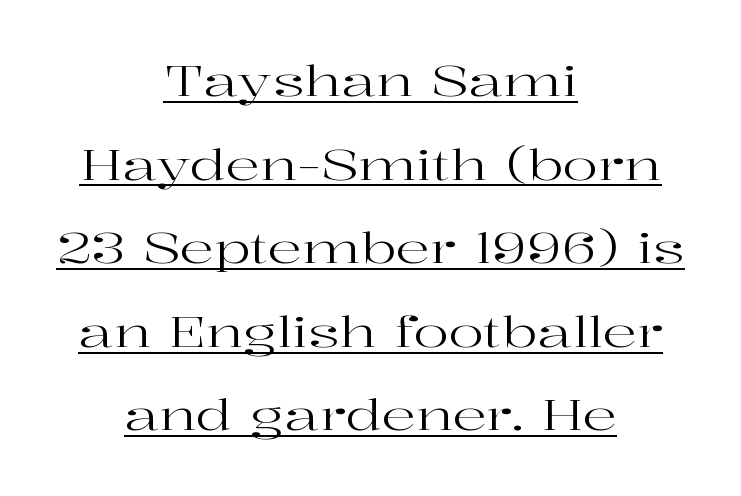
Q: Is the text bold? A: No.
Q: Is the text italic (slanted)? A: No, it is upright.
Q: Is the typeface a serif or a sans-serif typeface? A: Serif.
Q: Is the text underlined? A: Yes.
Q: How is the paragraph aligned? A: Centered.
Q: Is the spacing between letters normal or unusually wide? A: Normal.
Q: Is the spacing between lines tight, normal or loose? A: Loose.
Q: Width (condensed, normal, or wide)? A: Wide.
Q: Stroke contrast? A: High.
Q: x-height? A: Medium.
Q: Monospaced? A: No.
